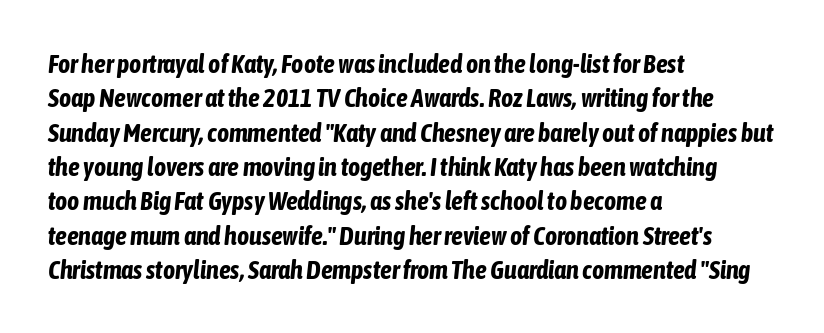
Q: Is the text bold? A: Yes.
Q: Is the text italic (slanted)? A: Yes, it leans right by about 6 degrees.
Q: Is the text underlined? A: No.
Q: How is the paragraph aligned? A: Left-aligned.
Q: Is the spacing between letters normal or unusually wide? A: Normal.
Q: Is the spacing between lines tight, normal or loose? A: Normal.
